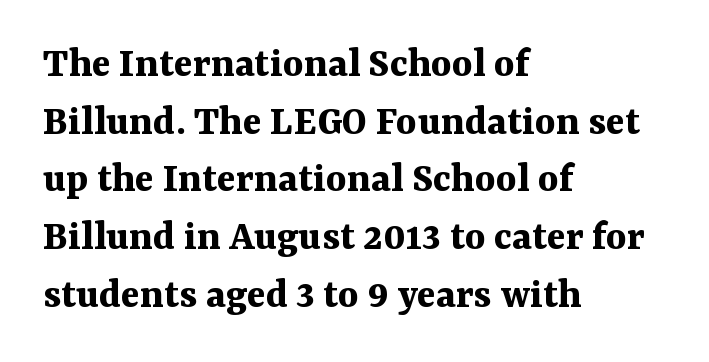
The image shows 44 px bold serif type, upright; set left-aligned, normal line spacing (1.31x), normal letter spacing, not underlined; medium stroke contrast and a medium x-height.
